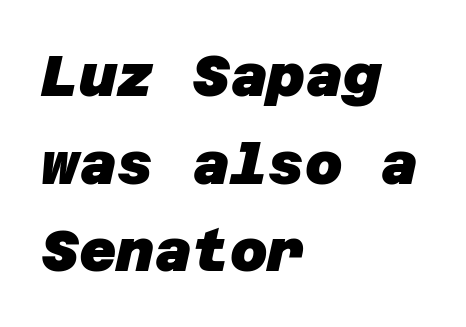
Nobody drew a line under any word here. The typesetter chose a ragged-right arrangement here. The letters carry no serifs — their stems end cleanly without finishing strokes. Inter-character spacing is left at the font's built-in metrics. Reading down the column, the eye jumps a familiar distance to each next line. The face used here has the dense, thick strokes of a bold.
